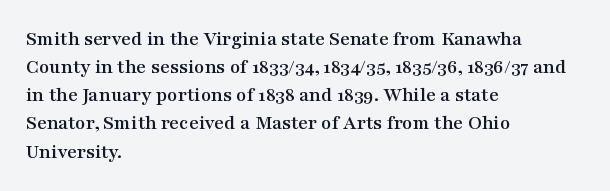
The image shows 21 px text type, upright; set left-aligned, normal line spacing (1.34x), normal letter spacing, not underlined.
